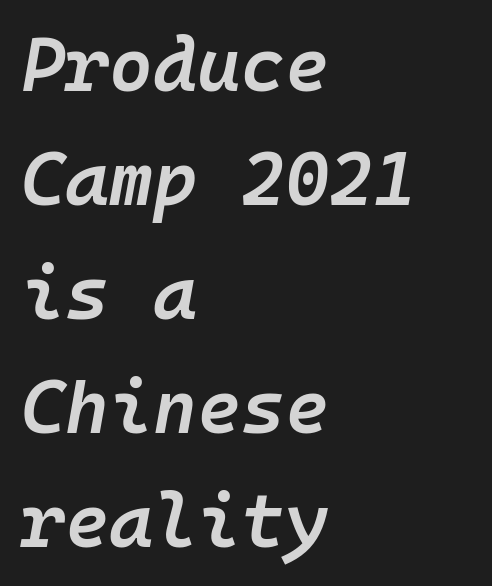
The lines are quadded left. Compared with an ordinary text face, these strokes are moderately heavier — a semibold. Quick note: interline space is typical. Looks like terminal output: every glyph gets an equal slot.
